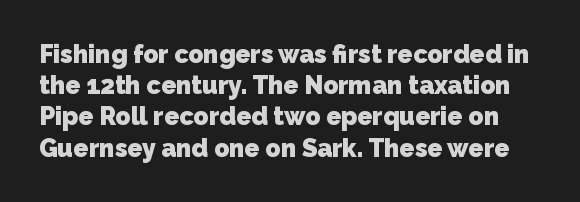
The image shows 25 px bold type; set normal line spacing (1.25x), normal letter spacing, not underlined.
